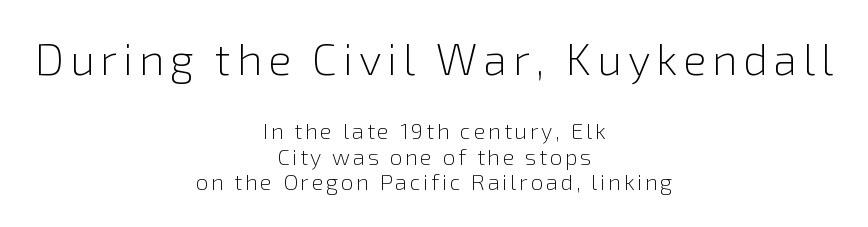
The designer went with a sans here, leaving each stem footless. The paragraph has two soft edges and a firm central axis. The face used here is proportionally spaced, like ordinary book or web type. Type size steps down from the first block to the second.
